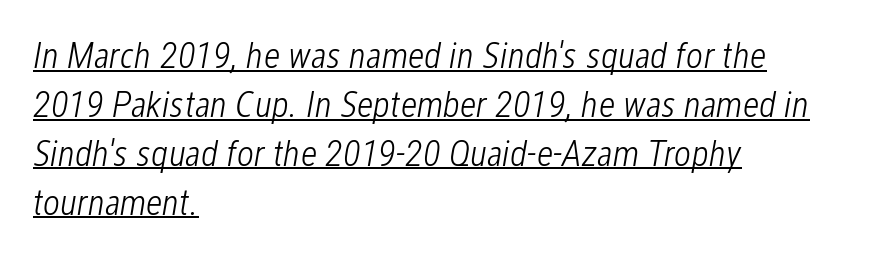
Q: Is the text bold? A: No.
Q: Is the text italic (slanted)? A: Yes, it leans right by about 12 degrees.
Q: Is the text underlined? A: Yes.
Q: How is the paragraph aligned? A: Left-aligned.
Q: Is the spacing between letters normal or unusually wide? A: Normal.
Q: Is the spacing between lines tight, normal or loose? A: Normal.
Q: Width (condensed, normal, or wide)? A: Condensed.
Q: Stroke contrast? A: Low.
Q: x-height? A: Medium.
Q: Monospaced? A: No.
